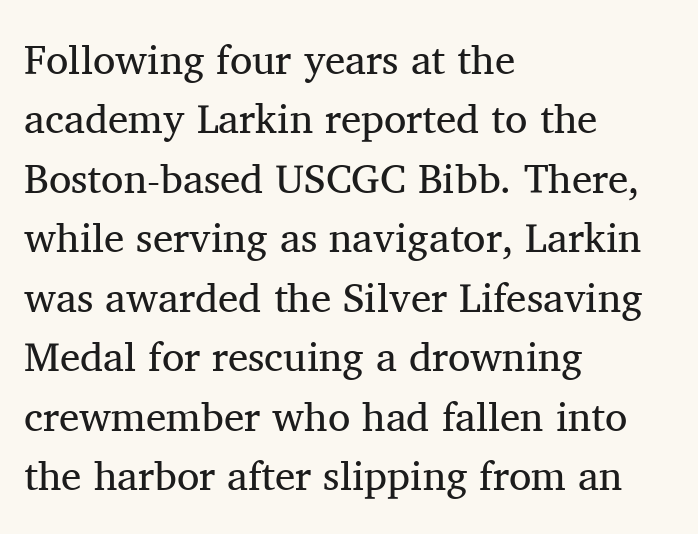
Q: Is the text bold? A: No.
Q: Is the text italic (slanted)? A: No, it is upright.
Q: Is the typeface a serif or a sans-serif typeface? A: Serif.
Q: Is the text underlined? A: No.
Q: How is the paragraph aligned? A: Left-aligned.
Q: Is the spacing between letters normal or unusually wide? A: Normal.
Q: Is the spacing between lines tight, normal or loose? A: Normal.
Q: Width (condensed, normal, or wide)? A: Normal.
Q: Stroke contrast? A: Medium.
Q: x-height? A: Medium.
Q: Monospaced? A: No.
